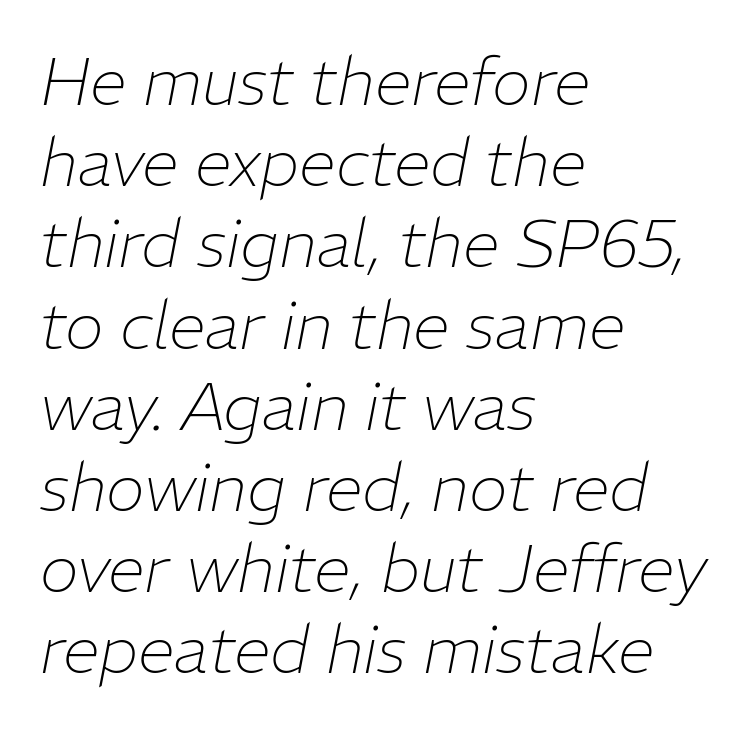
These lines were composed using italics. Is this a fixed-width face? No — the glyphs have proportional, varying widths. The font is comparable to plain body text, perhaps lighter. Check the space under the baseline: it is left empty. Caption: multi-line text, flush left, ragged right. Glyph-to-glyph distance matches everyday printed text.
